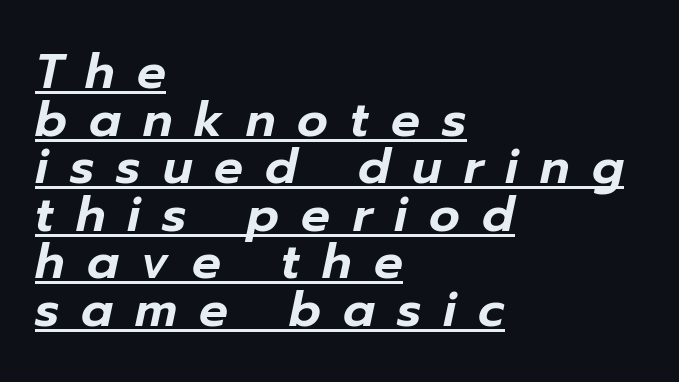
Characters follow at a spacing far wider than the type designer built in. Here the designer chose a conventional face with non-uniform glyph widths. Emphasis is given by a line drawn under the lettering. Regarding leading, the lines here are crowded together. The lines in this sample share a left origin and differ only in where they stop. Compared with ordinary roman type, these characters are visibly tilted.
